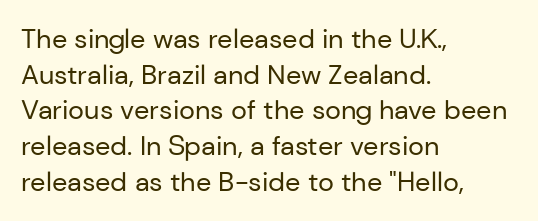
Q: Is the text bold? A: No.
Q: Is the text italic (slanted)? A: No, it is upright.
Q: Is the text underlined? A: No.
Q: How is the paragraph aligned? A: Left-aligned.
Q: Is the spacing between letters normal or unusually wide? A: Normal.
Q: Is the spacing between lines tight, normal or loose? A: Normal.
